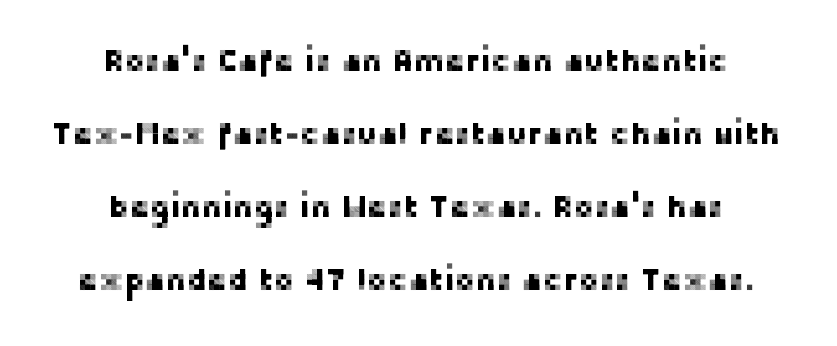
{"serif": "no", "italic": "no", "width": "normal", "stroke_contrast": "low", "x_height": "medium", "monospaced": "no", "underline": "no", "align": "center", "line_spacing": "loose", "line_spacing_ratio": 2.35, "letter_spacing": "normal", "letter_spacing_em": 0.0, "glyph_px": 31}
